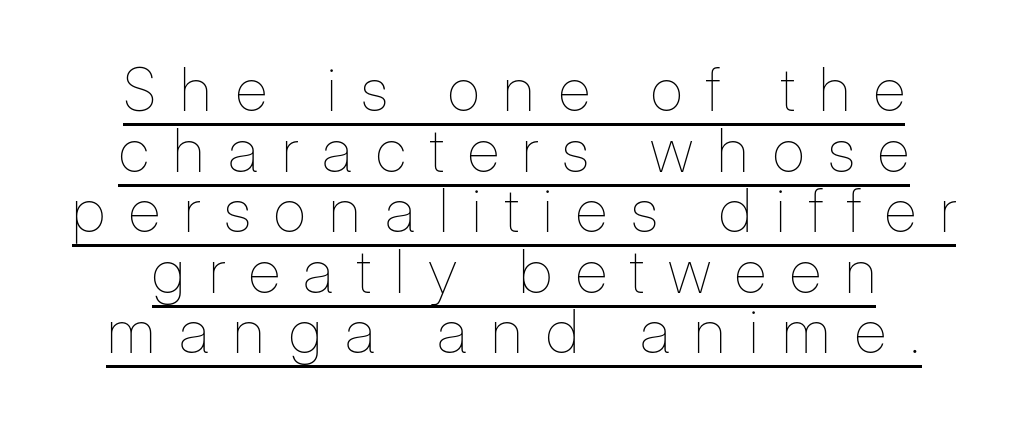
{"italic": "no", "bold": "no", "weight": "thin", "width": "condensed", "stroke_contrast": "low", "x_height": "medium", "monospaced": "no", "underline": "yes", "align": "center", "line_spacing": "tight", "line_spacing_ratio": 1.01, "letter_spacing": "wide", "letter_spacing_em": 0.4, "glyph_px": 60}
